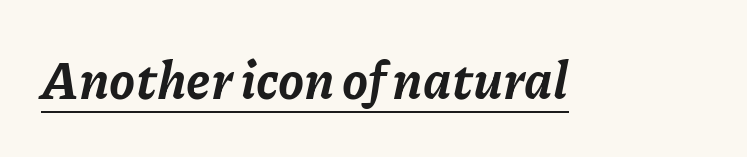
Q: Is the text bold? A: Yes.
Q: Is the text italic (slanted)? A: Yes, it leans right by about 11 degrees.
Q: Is the text underlined? A: Yes.
Q: Is the spacing between letters normal or unusually wide? A: Normal.
Q: Width (condensed, normal, or wide)? A: Normal.
Q: Stroke contrast? A: Low.
Q: x-height? A: Medium.
Q: Monospaced? A: No.
